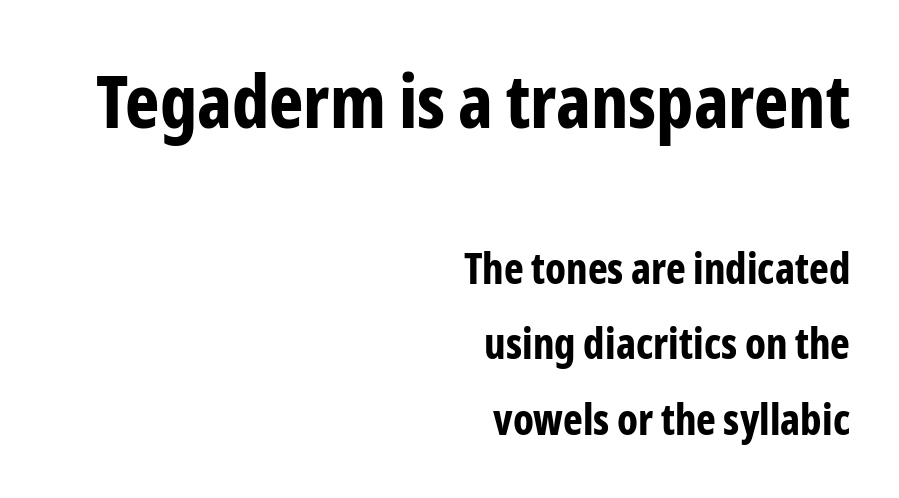
Q: Is the text bold? A: Yes.
Q: Is the text italic (slanted)? A: No, it is upright.
Q: Is the typeface a serif or a sans-serif typeface? A: Sans-serif.
Q: Is the text underlined? A: No.
Q: How is the paragraph aligned? A: Right-aligned.
Q: Is the spacing between letters normal or unusually wide? A: Normal.
Q: Which block of text is set in a larger size, the first (top) or the second (bottom)? A: The first (top) one.
Q: Width (condensed, normal, or wide)? A: Condensed.
Q: Stroke contrast? A: Low.
Q: x-height? A: Medium.
Q: Monospaced? A: No.
